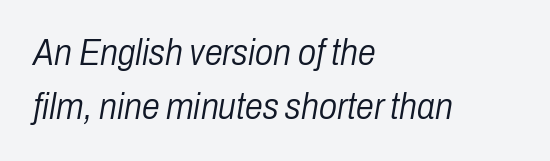
The typeface has the unassuming heft of standard copy or less. You could not count columns in this text — the font is proportionally spaced. These lines stack with their left ends in a neat column. What's the leading like? Ordinary, nothing unusual. Posture: slanted. A bare baseline throughout the passage.
